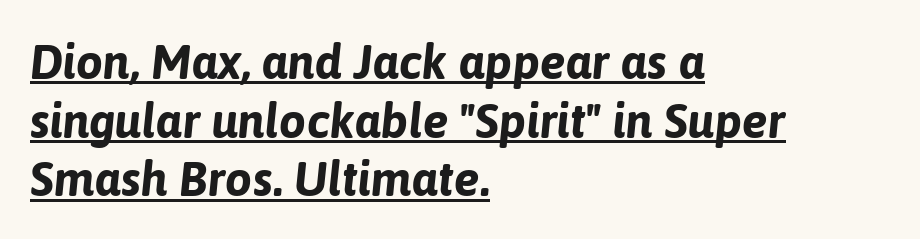
Q: Is the text bold? A: Yes.
Q: Is the text italic (slanted)? A: Yes, it leans right by about 6 degrees.
Q: Is the text underlined? A: Yes.
Q: How is the paragraph aligned? A: Left-aligned.
Q: Is the spacing between letters normal or unusually wide? A: Normal.
Q: Width (condensed, normal, or wide)? A: Normal.
Q: Stroke contrast? A: Low.
Q: x-height? A: Medium.
Q: Monospaced? A: No.
